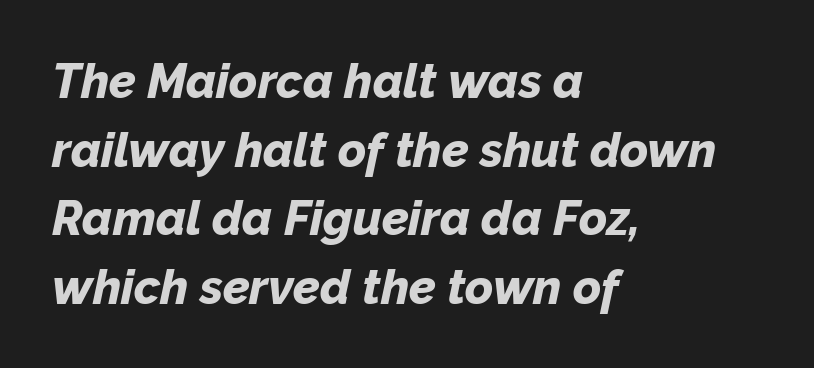
The letters are slanted; this is an italic face. How would I describe the line gaps? Plain and ordinary. The glyphs are unaccompanied by any horizontal stroke below them. What weight is shown? A full bold with thick strokes. This rendering uses left alignment, leaving the right contour irregular. Characters follow at the spacing the type designer built in.
